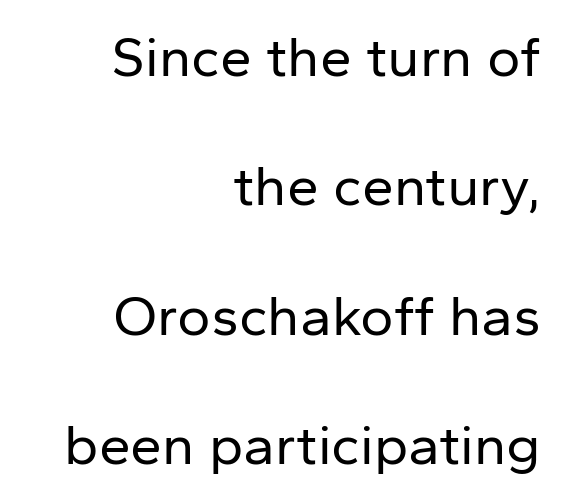
The foot of each line stays bare and open. How are the letters spaced? Ordinarily, with no added tracking. Designer's note — italics off, roman on. Note: no serifs on the glyphs. Each line ends at the same right margin while the left side varies. The weight would be labelled regular, book, light, or lighter still.
